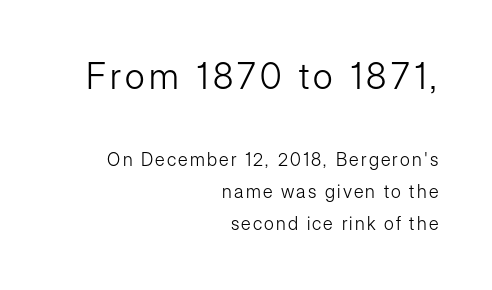
Do the characters align in a grid? No, the font is proportional. The typesetter chose a ragged-left arrangement here. In this sample the first text group is rendered at the bigger scale. Check the space under the baseline: it is left empty. Stems here are at most as thick as an everyday book face.
